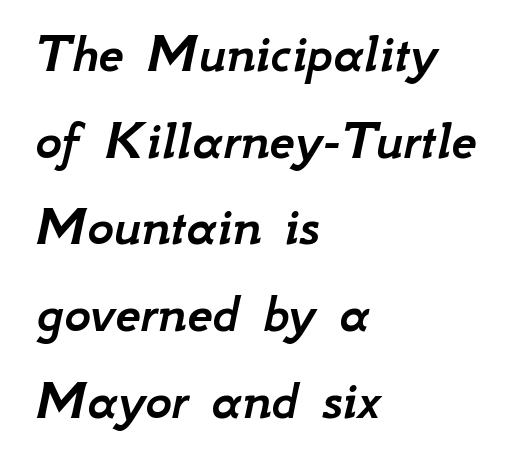
The image shows 57 px text type, italic (leaning right); set left-aligned, normal line spacing (1.52x), normal letter spacing, not underlined; low stroke contrast and a small x-height.
